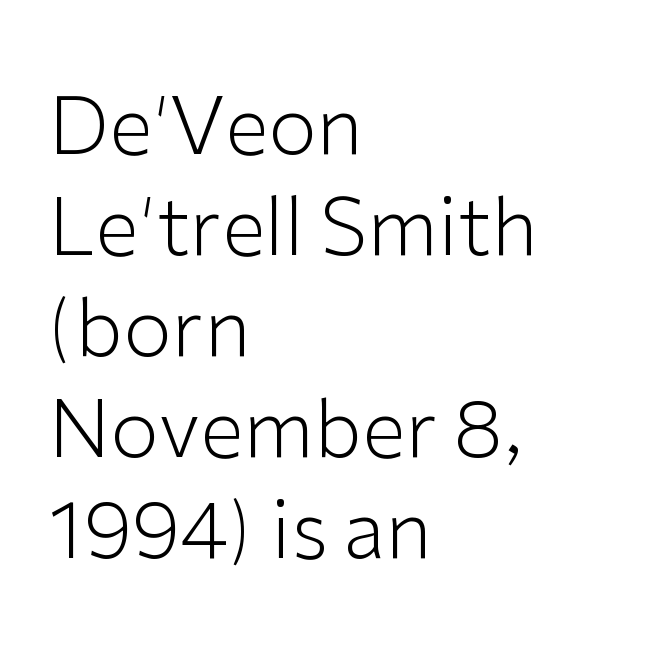
{"serif": "no", "italic": "no", "bold": "no", "weight": "light", "width": "normal", "stroke_contrast": "low", "x_height": "medium", "monospaced": "no", "underline": "no", "align": "left", "line_spacing": "normal", "line_spacing_ratio": 1.28, "letter_spacing": "normal", "letter_spacing_em": 0.0, "glyph_px": 79}
